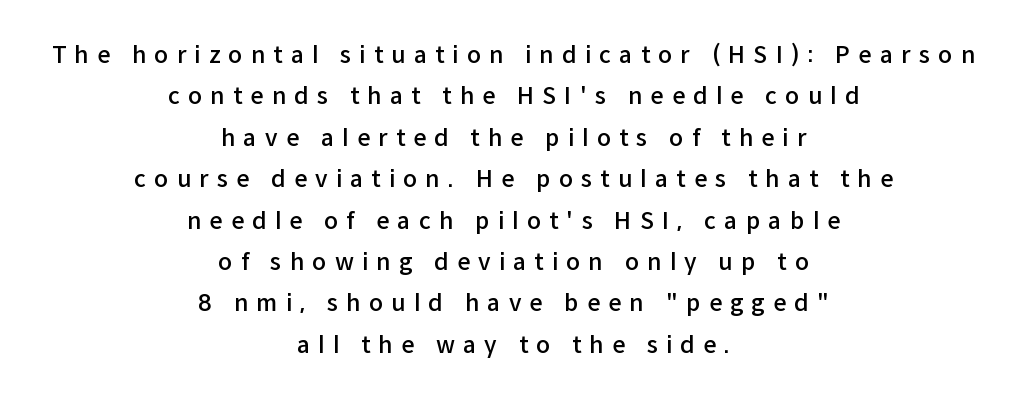
Q: Is the text bold? A: Semi-bold.
Q: Is the text italic (slanted)? A: No, it is upright.
Q: Is the text underlined? A: No.
Q: How is the paragraph aligned? A: Centered.
Q: Is the spacing between letters normal or unusually wide? A: Unusually wide.
